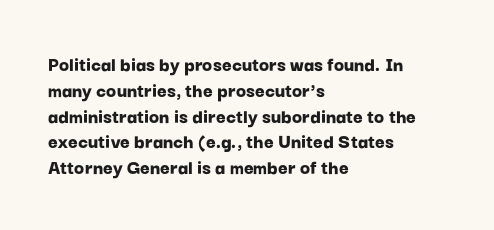
{"italic": "no", "bold": "yes", "underline": "no", "align": "left", "line_spacing_ratio": 1.23, "letter_spacing": "normal", "letter_spacing_em": 0.0, "glyph_px": 21}
